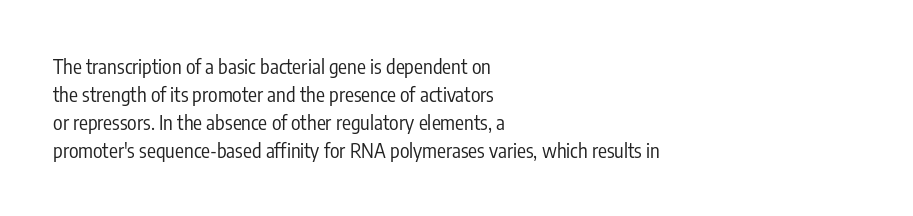
{"italic": "no", "bold": "no", "underline": "no", "align": "left", "line_spacing": "normal", "line_spacing_ratio": 1.4, "letter_spacing": "normal", "letter_spacing_em": 0.0, "glyph_px": 20}
